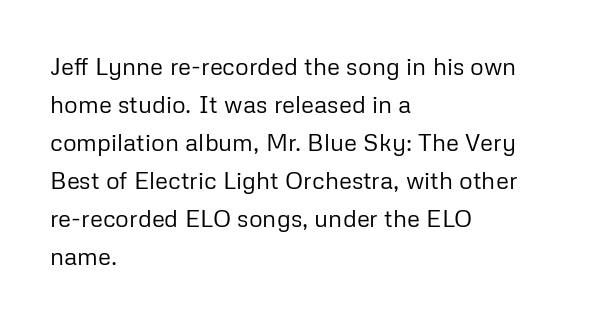
The image shows 24 px text type, upright; set left-aligned, normal line spacing (1.58x), normal letter spacing, not underlined.
